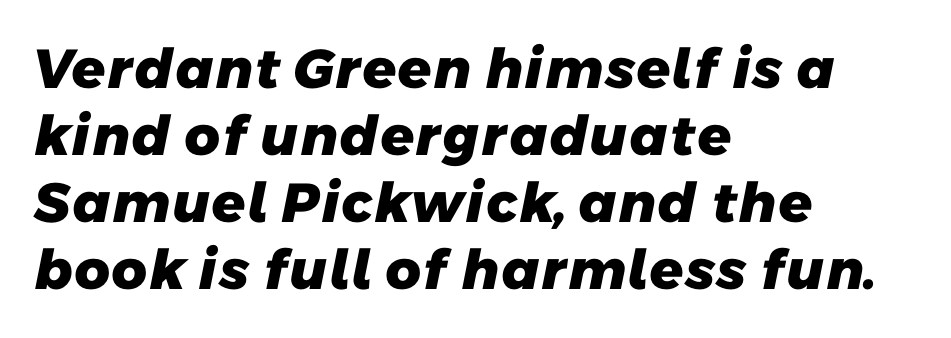
Looks like regular typesetting: each glyph gets only the width it needs. Nothing sits at the stroke ends, so this counts as sans-serif. Compared with typical body copy, the letter spacing here is the same. Heavy, bold letterforms. Bare-footed words on every line.
